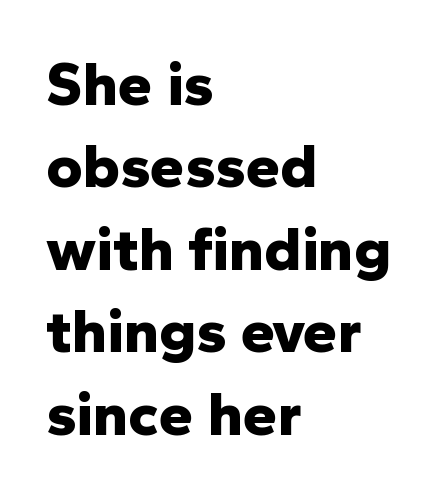
{"serif": "no", "italic": "no", "bold": "yes", "weight": "bold", "width": "normal", "stroke_contrast": "low", "x_height": "medium", "monospaced": "no", "underline": "no", "align": "left", "line_spacing": "normal", "line_spacing_ratio": 1.33, "letter_spacing": "normal", "letter_spacing_em": 0.0, "glyph_px": 62}
